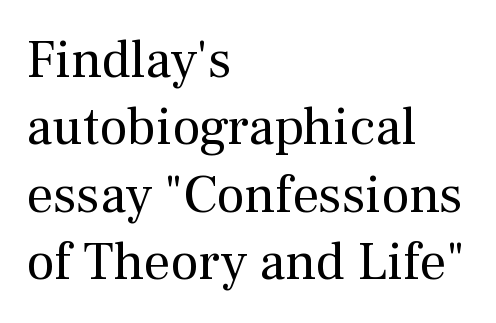
{"serif": "yes", "italic": "no", "bold": "no", "weight": "regular", "width": "normal", "stroke_contrast": "medium", "x_height": "medium", "monospaced": "no", "underline": "no", "align": "left", "line_spacing": "normal", "line_spacing_ratio": 1.27, "letter_spacing": "normal", "letter_spacing_em": 0.0, "glyph_px": 53}
